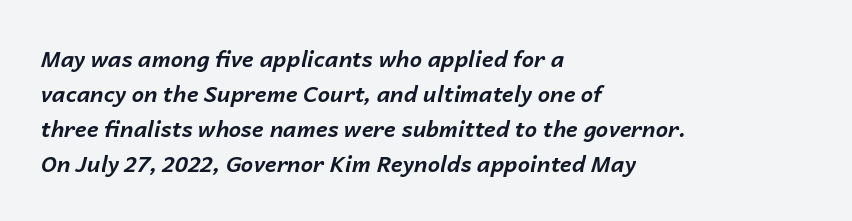
Short note: letters normally spaced. Every letter is thick-stroked: bold, no question. Characters are canted at an angle relative to the baseline's perpendicular. A clean baseline with only descenders dipping below it. Vertically, the passage feels balanced, rows spaced as you'd expect.
